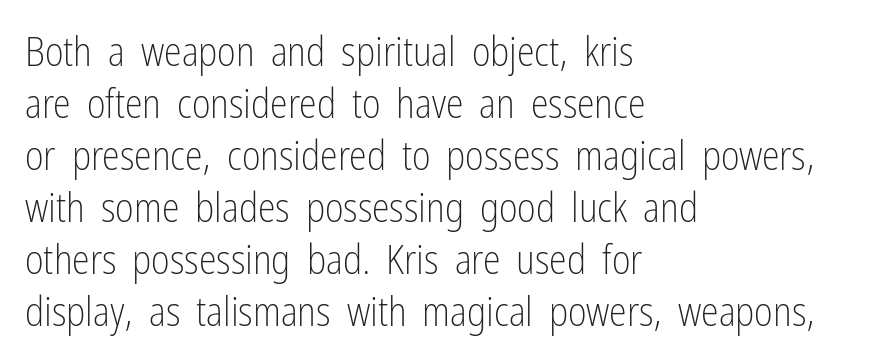
The letters sit at their default tracking, neither squeezed nor spread. The passage is arranged the way most books set body copy — flush left. One glance says typical: line gaps are just what's usual. Is the stroke heavy? The answer is a plain regular-or-lighter. Grotesque or geometric, the face here clearly has no serifs. Rendered with straight, roman letterforms.
